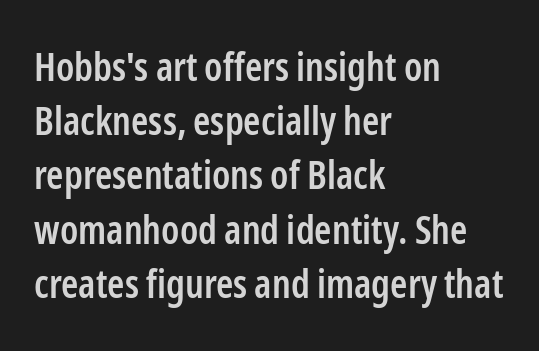
{"serif": "no", "italic": "no", "bold": "semi", "weight": "semibold", "width": "condensed", "stroke_contrast": "low", "x_height": "medium", "monospaced": "no", "underline": "no", "align": "left", "line_spacing": "normal", "line_spacing_ratio": 1.39, "letter_spacing": "normal", "letter_spacing_em": 0.0, "glyph_px": 39}
